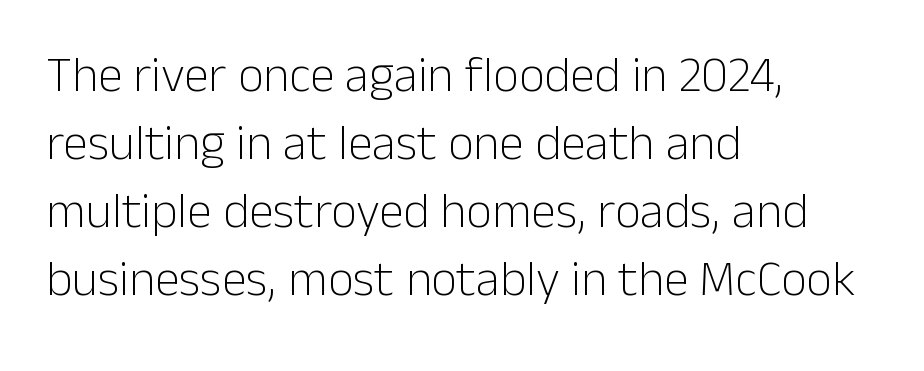
Successive baselines arrive at the customary interval. Proportional: the letters do not fall into vertical columns. The paragraph shown leans on its left margin. Ordinary non-slanted type is in use. Stems and bowls with no extra thickness — not bold. Honestly, there is no underline to notice here at all.
